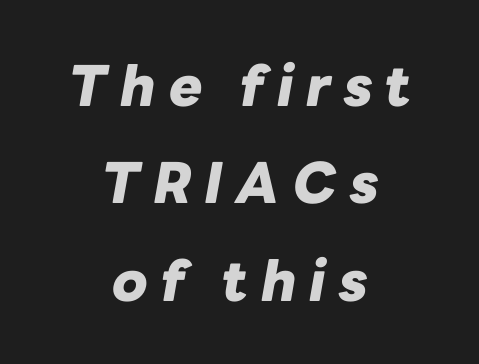
This sample uses expanded letter spacing, leaving extra air between glyphs. Here the designer chose a conventional face with non-uniform glyph widths. The axis of the letterforms is tilted away from vertical. Beneath every word, the page is bare. Emphasis by weight is at full strength: bold.
